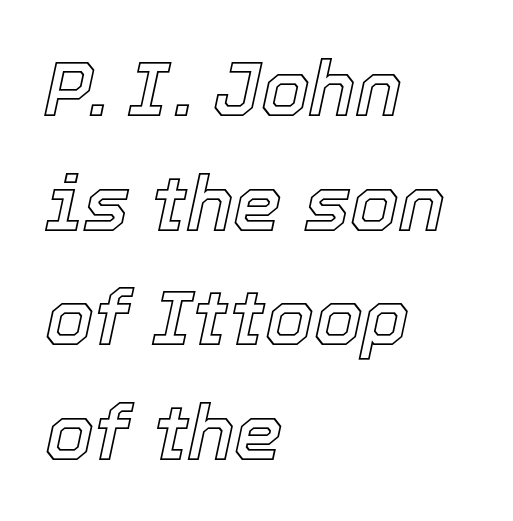
{"italic": "yes", "lean": "right", "slant_degrees": 12, "width": "normal", "x_height": "medium", "monospaced": "no", "underline": "no", "align": "left", "line_spacing": "normal", "line_spacing_ratio": 1.47, "letter_spacing": "normal", "letter_spacing_em": 0.0, "glyph_px": 78}
